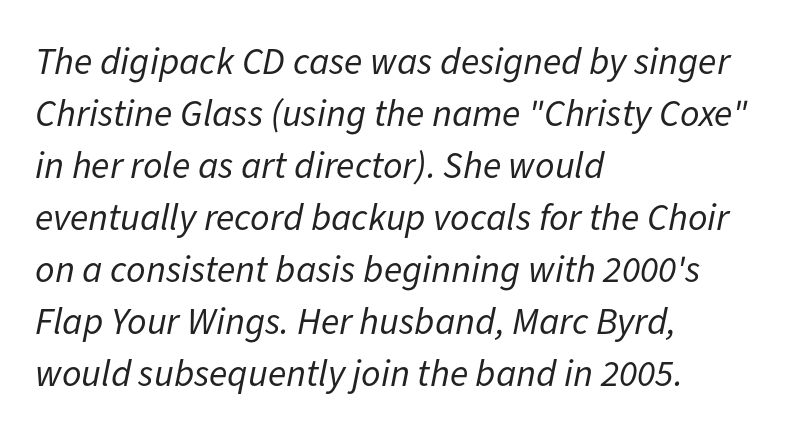
Heft: none added — not bold. The space beneath each line is pristine and unruled. Is the letter spacing exaggerated? No — it looks like the ordinary default. This sample uses an oblique cut, with every glyph tilted off the vertical.
